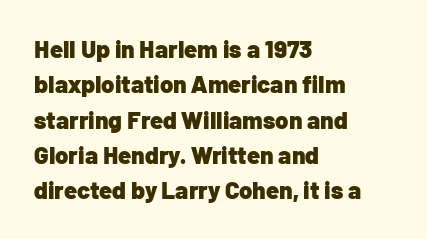
The image shows 24 px bold type, upright; set left-aligned, normal line spacing (1.47x), normal letter spacing, not underlined.
